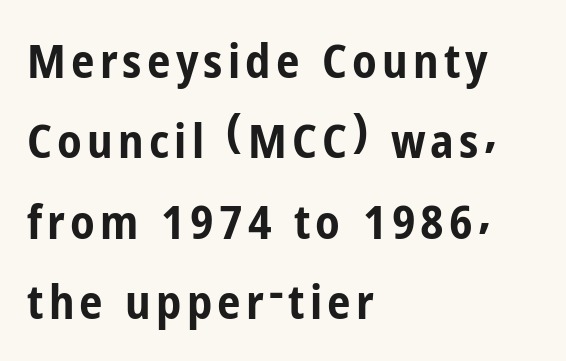
This rendering features lettering with no underline. Typographically, this falls in the sans-serif category. Note the varied advance widths — an 'i' is clearly narrower than an 'm'. Do the letters lean? They stand straight. A full-strength bold gives these letters their thick strokes. The passage is arranged the way most books set body copy — flush left.
